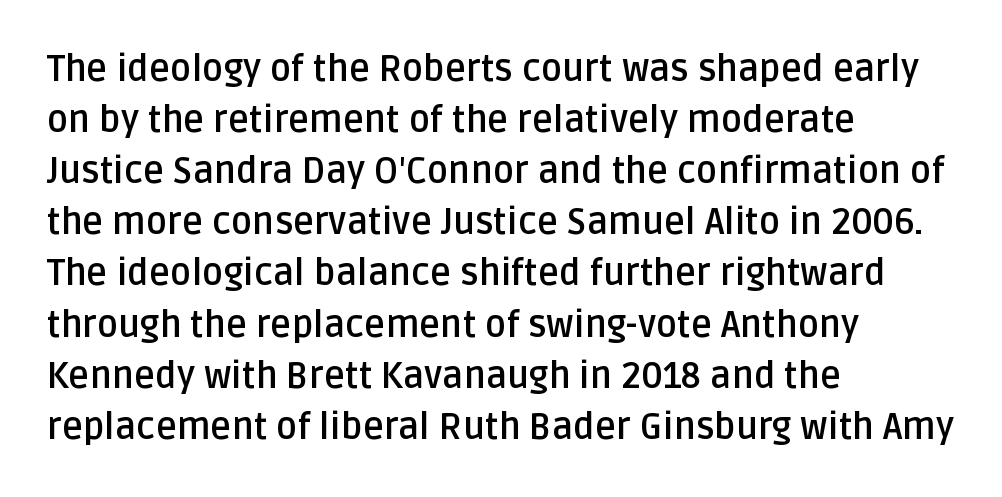
The image shows 36 px semibold sans-serif type, upright; set left-aligned, normal line spacing (1.42x), normal letter spacing, not underlined; low stroke contrast and a large x-height.
